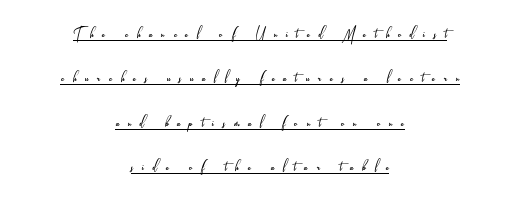
The image shows 20 px text type; set centered, loose line spacing (2.22x), unusually wide letter spacing (+0.44 em), underlined.
